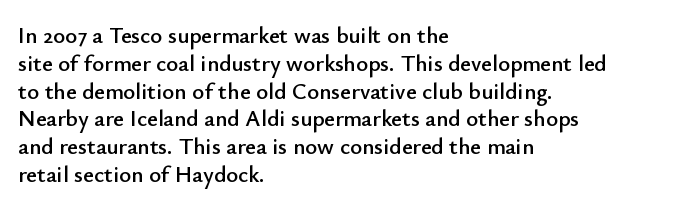
Here the glyphs are tracked normally, forming tight word shapes. The specimen omits any rule beneath the text block's lines. Vertical strokes here are truly vertical. The lines in this sample share a left origin and differ only in where they stop.
